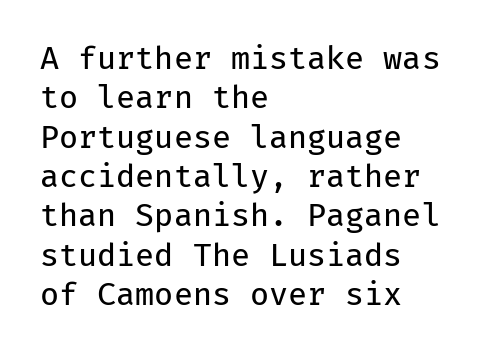
Q: Is the text bold? A: No.
Q: Is the text italic (slanted)? A: No, it is upright.
Q: Is the typeface a serif or a sans-serif typeface? A: Sans-serif.
Q: Is the text underlined? A: No.
Q: How is the paragraph aligned? A: Left-aligned.
Q: Is the spacing between letters normal or unusually wide? A: Normal.
Q: Is the spacing between lines tight, normal or loose? A: Normal.
Q: Width (condensed, normal, or wide)? A: Normal.
Q: Stroke contrast? A: Low.
Q: x-height? A: Medium.
Q: Monospaced? A: Yes.
